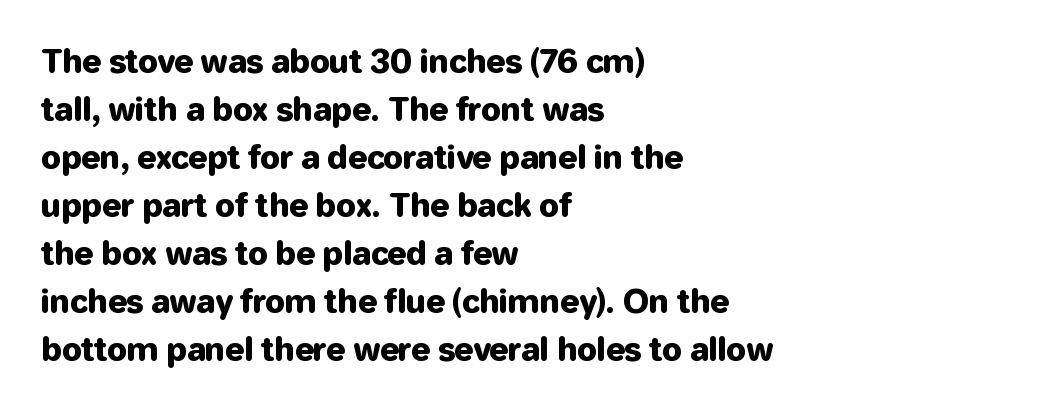
The image shows 32 px sans-serif type, upright; set left-aligned, normal line spacing (1.5x), normal letter spacing, not underlined; low stroke contrast and a medium x-height.
